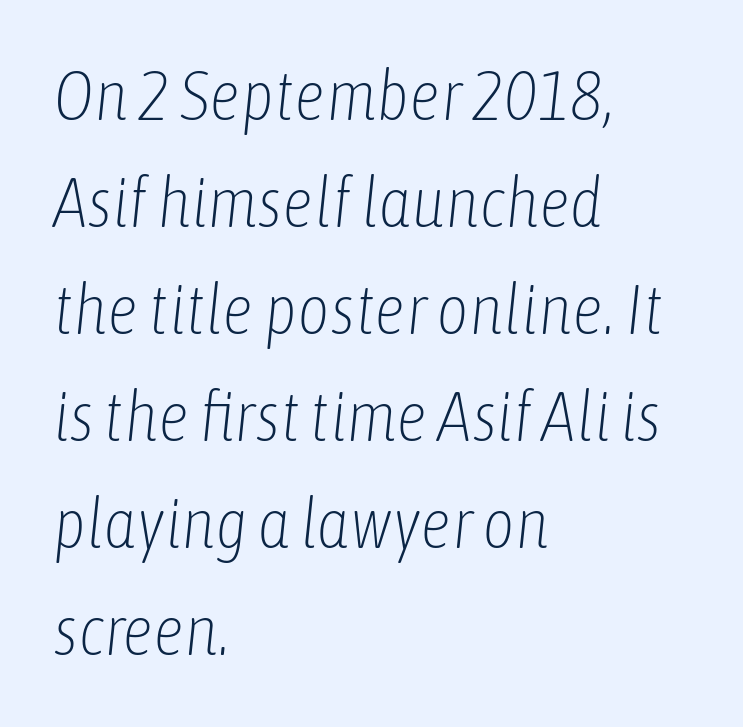
{"italic": "yes", "lean": "right", "slant_degrees": 6, "bold": "no", "weight": "light", "width": "condensed", "stroke_contrast": "low", "x_height": "medium", "monospaced": "no", "underline": "no", "align": "left", "line_spacing": "normal", "line_spacing_ratio": 1.53, "letter_spacing": "normal", "letter_spacing_em": 0.0, "glyph_px": 70}
